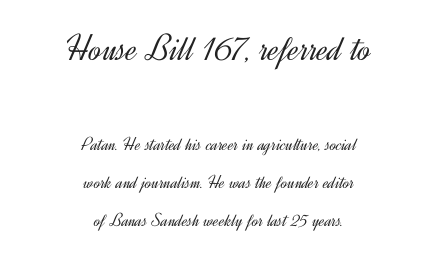
{"serif": "no", "bold": "no", "weight": "light", "width": "normal", "x_height": "small", "monospaced": "no", "underline": "no", "align": "center", "line_spacing": "loose", "line_spacing_ratio": 2.01, "letter_spacing": "normal", "letter_spacing_em": 0.0, "larger_block": "first", "size_ratio": 2.0, "glyph_px": 38}
